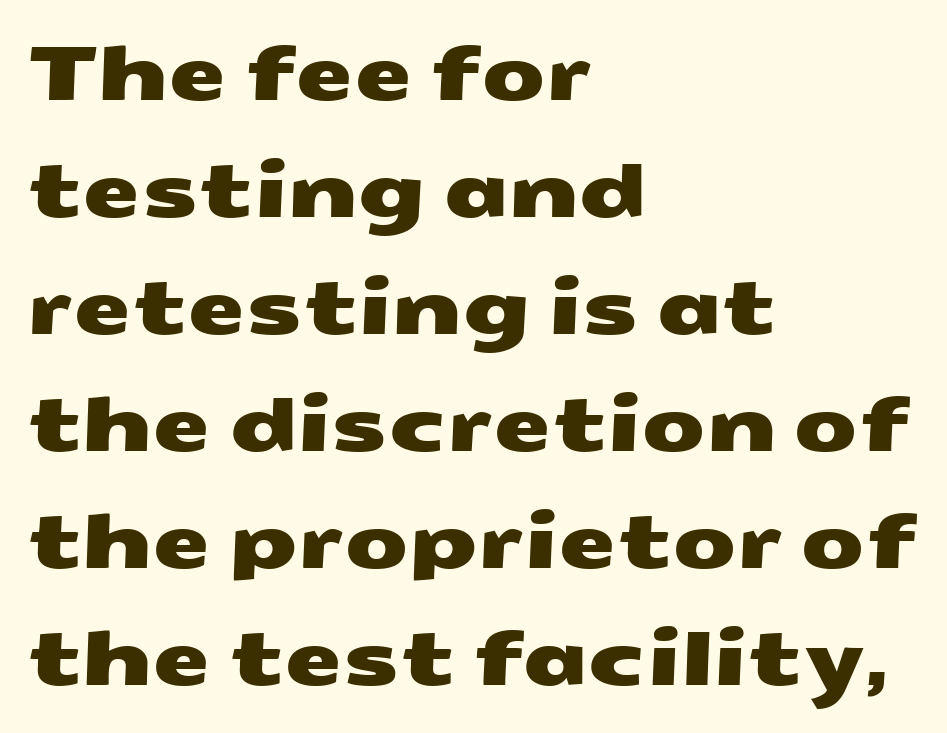
{"serif": "no", "width": "wide", "stroke_contrast": "medium", "x_height": "medium", "monospaced": "no", "underline": "no", "align": "left", "line_spacing": "normal", "line_spacing_ratio": 1.58, "letter_spacing": "normal", "letter_spacing_em": 0.0, "glyph_px": 74}
